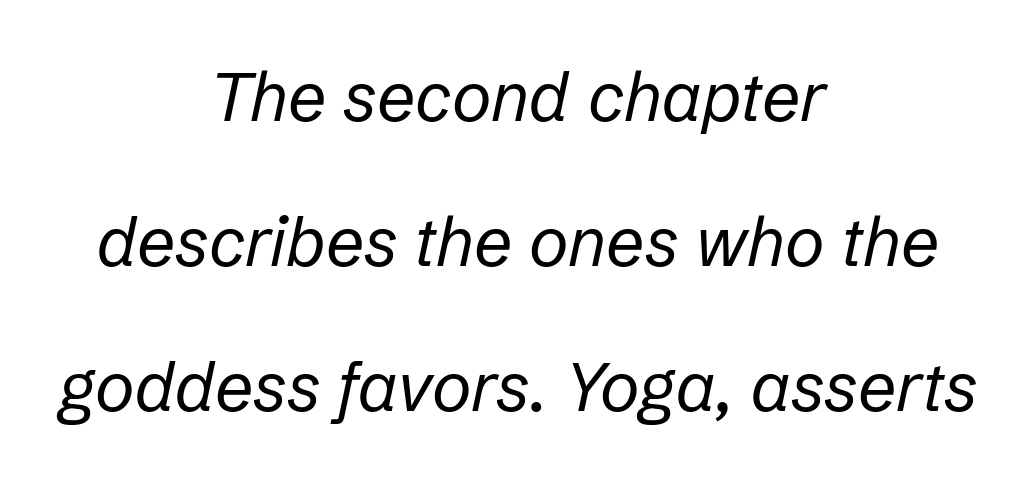
Decoration check: the copy has no underline. Every row of glyphs is offset so its center matches the block's center. Is the letter spacing exaggerated? No — it looks like the ordinary default. Counters stay open thanks to moderate or lighter strokes. Each letter keeps its own natural width here, so spacing adapts to shape. Is the type slanted? Yes — the strokes lean at a clear angle.
